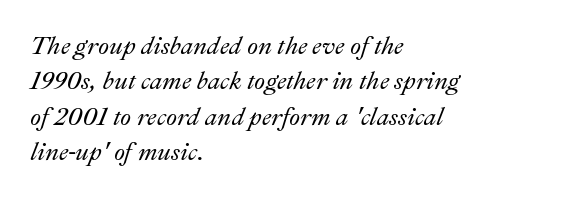
Q: Is the text italic (slanted)? A: Yes, it leans right by about 22 degrees.
Q: Is the text underlined? A: No.
Q: How is the paragraph aligned? A: Left-aligned.
Q: Is the spacing between letters normal or unusually wide? A: Normal.
Q: Is the spacing between lines tight, normal or loose? A: Normal.
